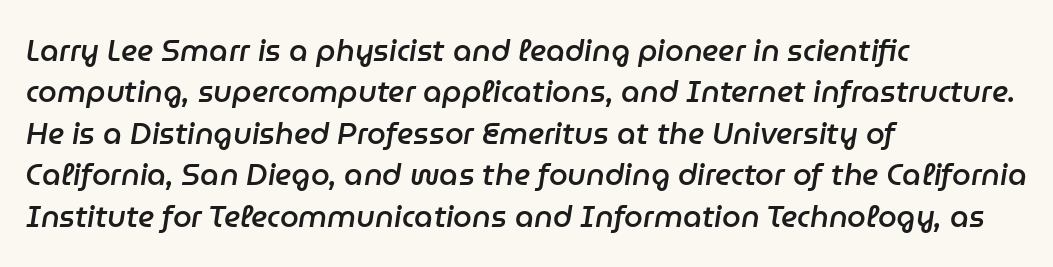
Q: Is the text bold? A: Semi-bold.
Q: Is the text italic (slanted)? A: Yes, it leans right by about 9 degrees.
Q: Is the text underlined? A: No.
Q: How is the paragraph aligned? A: Left-aligned.
Q: Is the spacing between letters normal or unusually wide? A: Normal.
Q: Is the spacing between lines tight, normal or loose? A: Normal.
Q: Width (condensed, normal, or wide)? A: Normal.
Q: Stroke contrast? A: Low.
Q: x-height? A: Medium.
Q: Monospaced? A: No.
